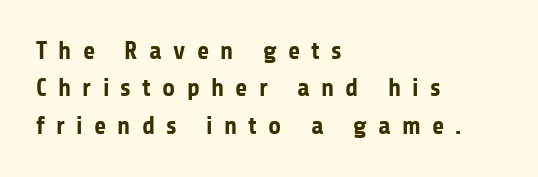
The image shows 25 px bold type, upright; set left-aligned, normal line spacing (1.5x), unusually wide letter spacing (+0.45 em), not underlined.
